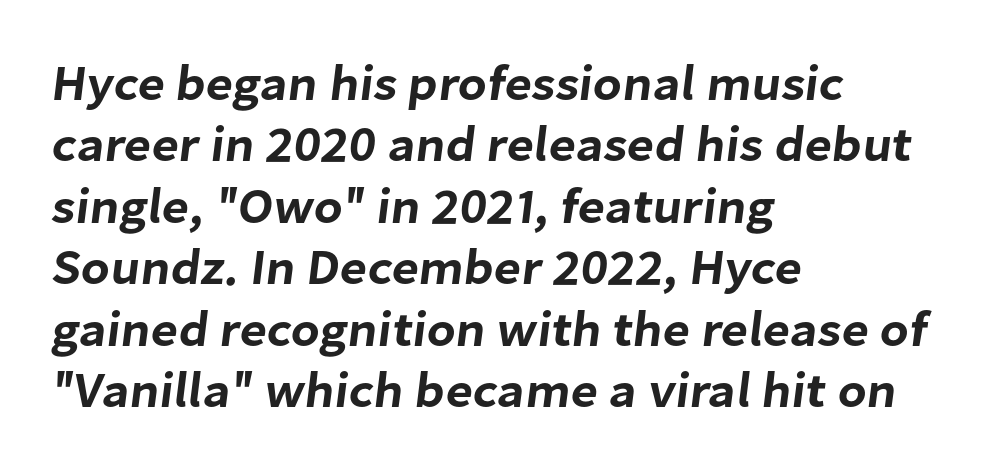
Q: Is the typeface a serif or a sans-serif typeface? A: Sans-serif.
Q: Is the text underlined? A: No.
Q: How is the paragraph aligned? A: Left-aligned.
Q: Is the spacing between letters normal or unusually wide? A: Normal.
Q: Width (condensed, normal, or wide)? A: Normal.
Q: Stroke contrast? A: Low.
Q: x-height? A: Medium.
Q: Monospaced? A: No.
